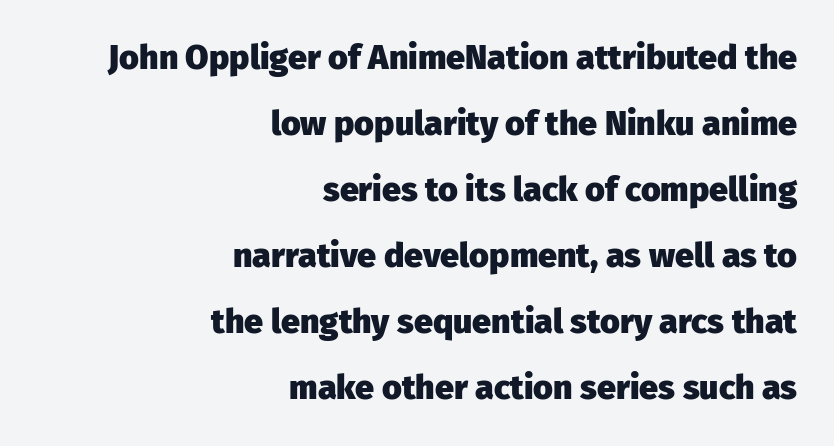
{"serif": "no", "italic": "no", "bold": "yes", "weight": "heavy", "width": "normal", "stroke_contrast": "low", "x_height": "medium", "monospaced": "no", "underline": "no", "align": "right", "line_spacing": "loose", "line_spacing_ratio": 1.94, "letter_spacing": "normal", "letter_spacing_em": 0.0, "glyph_px": 34}
